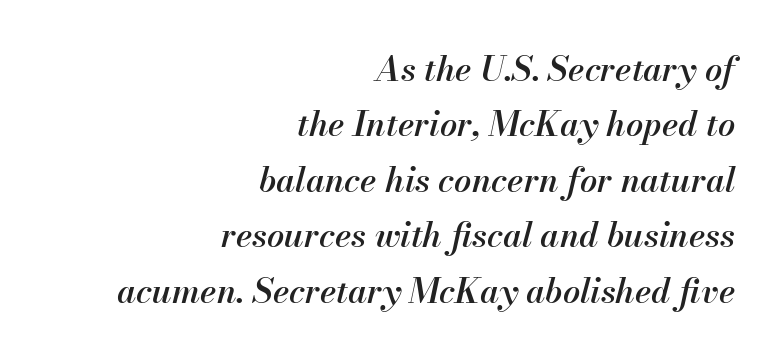
{"italic": "yes", "lean": "right", "slant_degrees": 13, "bold": "semi", "weight": "semibold", "width": "normal", "stroke_contrast": "medium", "x_height": "small", "monospaced": "no", "underline": "no", "align": "right", "line_spacing": "normal", "line_spacing_ratio": 1.63, "letter_spacing": "normal", "letter_spacing_em": 0.0, "glyph_px": 34}
